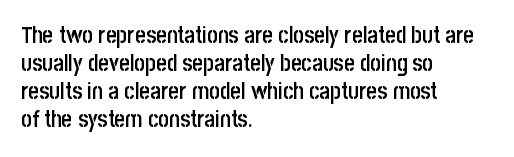
The image shows 23 px text type, upright; set left-aligned, line spacing 1.22x, normal letter spacing, not underlined.
